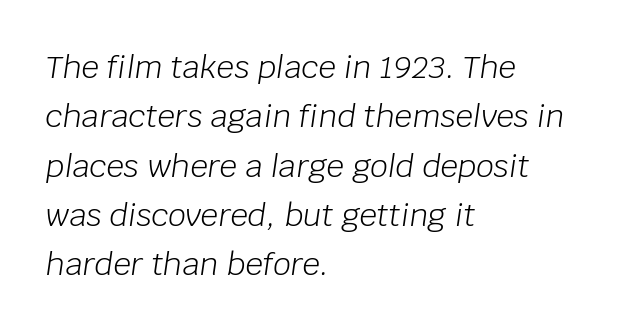
{"italic": "yes", "lean": "right", "slant_degrees": 8, "bold": "no", "weight": "light", "width": "normal", "stroke_contrast": "low", "x_height": "large", "monospaced": "no", "underline": "no", "align": "left", "line_spacing": "normal", "line_spacing_ratio": 1.59, "letter_spacing": "normal", "letter_spacing_em": 0.0, "glyph_px": 31}
